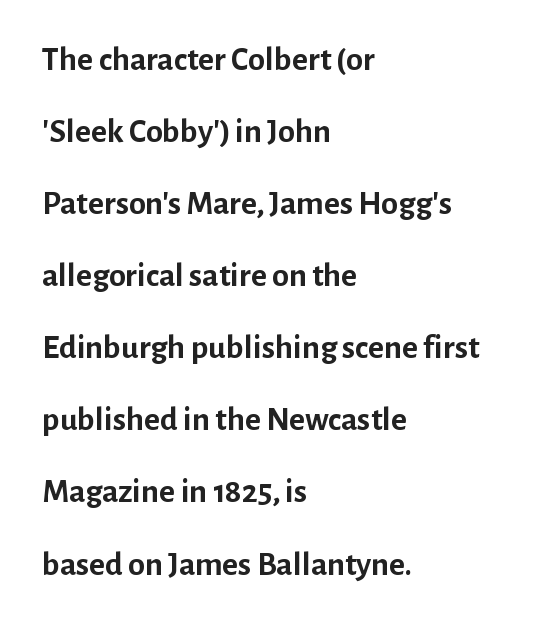
The image shows 34 px semibold sans-serif type, upright; set left-aligned, loose line spacing (2.12x), normal letter spacing, not underlined; low stroke contrast and a medium x-height.
